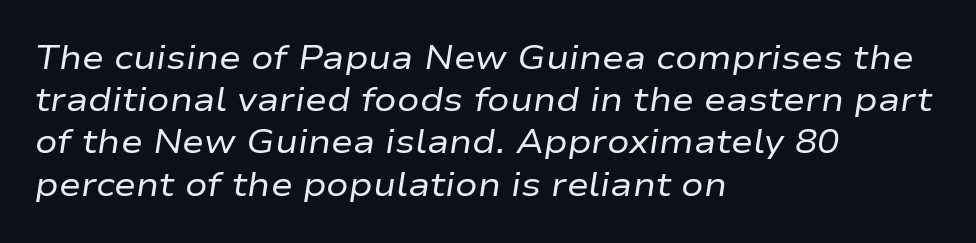
The image shows 33 px regular-weight, wide type, italic (leaning right); set left-aligned, normal line spacing (1.28x), normal letter spacing, not underlined; low stroke contrast and a medium x-height.
